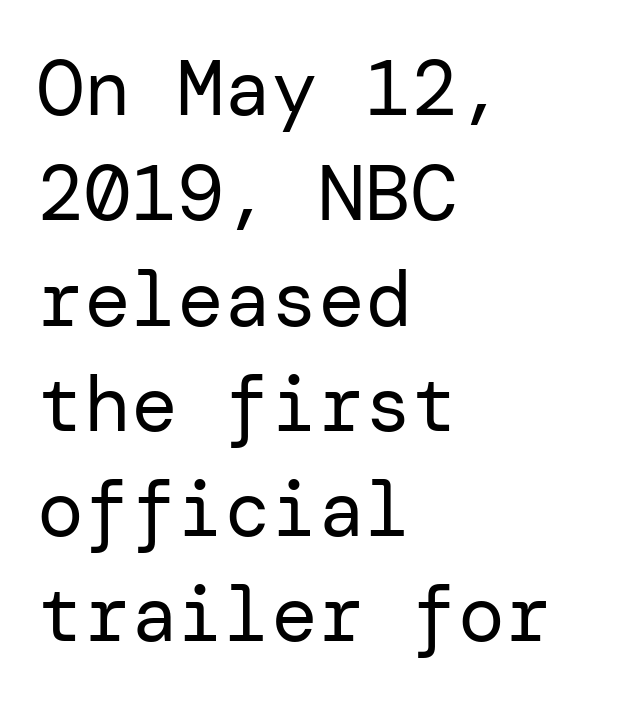
If you measured baseline to baseline, you'd find a middling distance. Caption: multi-line text, flush left, ragged right. Underline: absent. Compared with typical body copy, the letter spacing here is the same.
